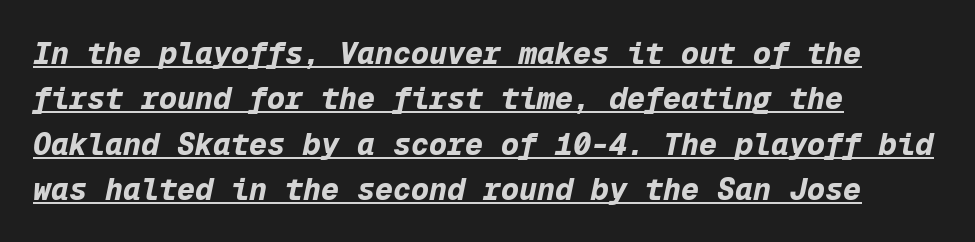
The image shows 30 px bold type, italic (leaning right), monospaced; set left-aligned, normal line spacing (1.51x), normal letter spacing, underlined; low stroke contrast and a medium x-height.
